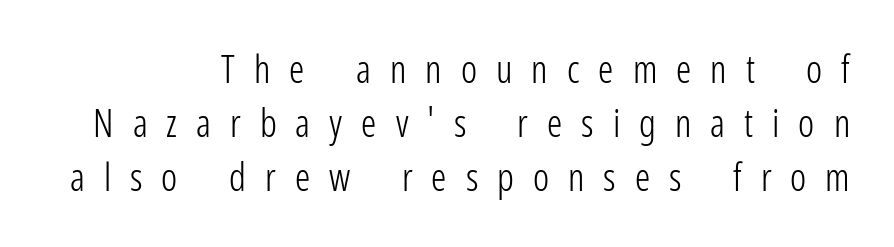
This sample uses an upright cut, with every glyph sitting square on the baseline. No feet cap the strokes, marking this as sans-serif type. Counters stay open thanks to moderate or lighter strokes. A typesetter would call this leading conventional body-copy spacing. These lines stack with their right ends in a neat column.
